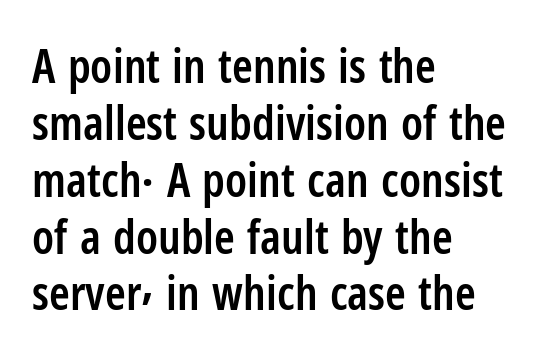
{"serif": "no", "italic": "no", "bold": "semi", "weight": "semibold", "width": "condensed", "stroke_contrast": "low", "x_height": "medium", "monospaced": "no", "underline": "no", "align": "left", "line_spacing_ratio": 1.21, "letter_spacing": "normal", "letter_spacing_em": 0.0, "glyph_px": 47}
